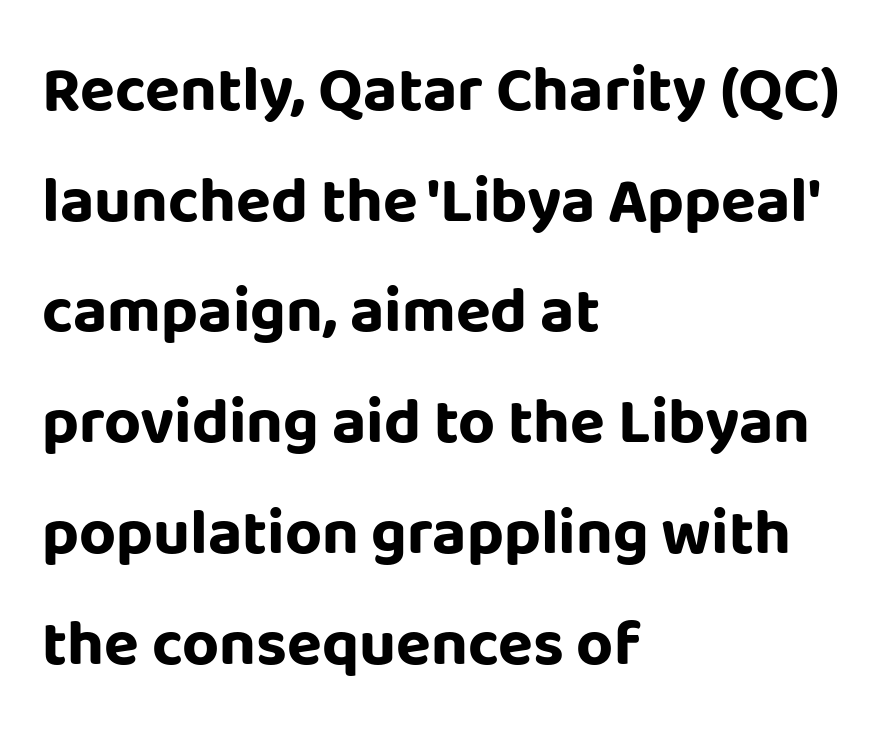
The image shows 64 px bold sans-serif type, upright; set left-aligned, line spacing 1.73x, normal letter spacing, not underlined; low stroke contrast and a large x-height.
